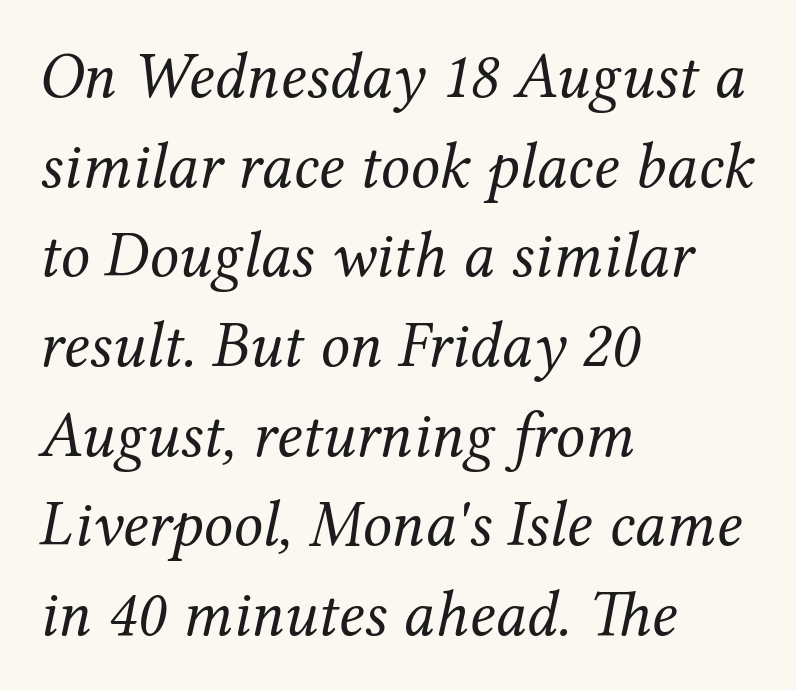
Q: Is the text bold? A: No.
Q: Is the text italic (slanted)? A: Yes, it leans right by about 12 degrees.
Q: Is the typeface a serif or a sans-serif typeface? A: Serif.
Q: Is the text underlined? A: No.
Q: How is the paragraph aligned? A: Left-aligned.
Q: Is the spacing between letters normal or unusually wide? A: Normal.
Q: Is the spacing between lines tight, normal or loose? A: Normal.
Q: Width (condensed, normal, or wide)? A: Normal.
Q: Stroke contrast? A: Medium.
Q: x-height? A: Medium.
Q: Monospaced? A: No.
